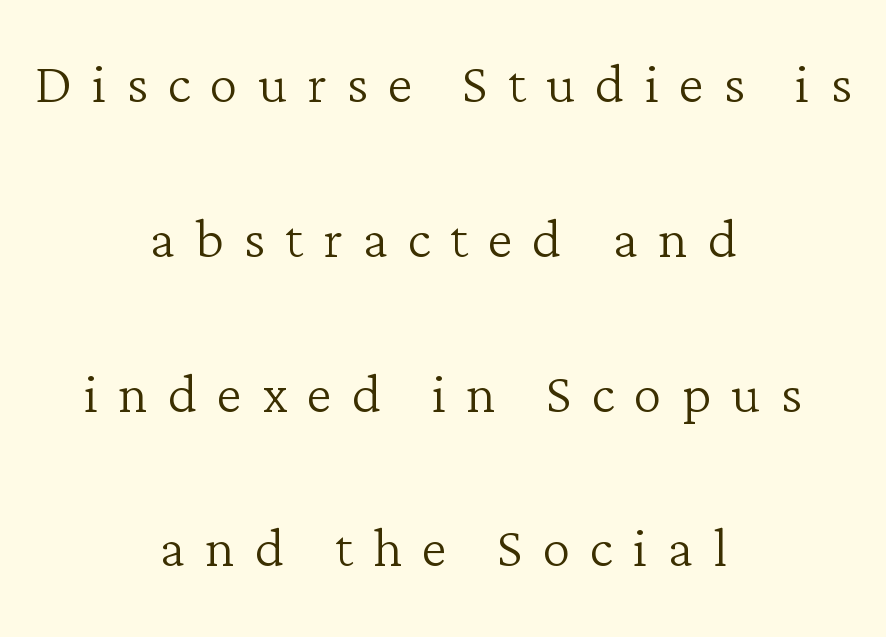
The image shows 71 px light serif type, upright; set centered, loose line spacing (2.18x), unusually wide letter spacing (+0.28 em), not underlined; low stroke contrast and a medium x-height.
